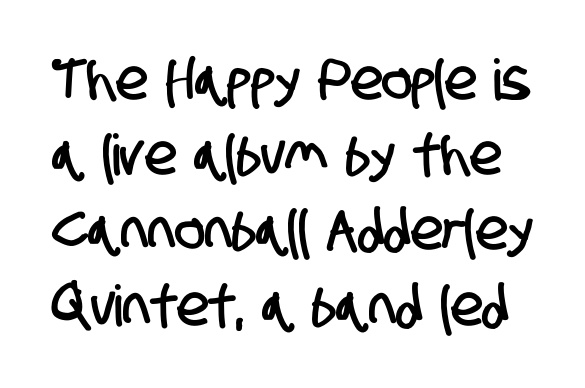
Q: Is the typeface a serif or a sans-serif typeface? A: Sans-serif.
Q: Is the text underlined? A: No.
Q: Is the spacing between letters normal or unusually wide? A: Normal.
Q: Is the spacing between lines tight, normal or loose? A: Normal.
Q: Width (condensed, normal, or wide)? A: Condensed.
Q: Stroke contrast? A: Low.
Q: x-height? A: Large.
Q: Monospaced? A: No.
